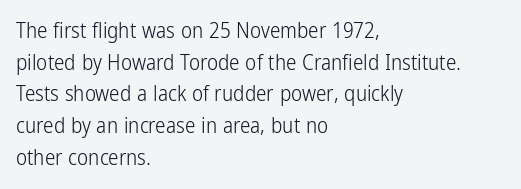
Style check: upright. Leftover space on each line is placed entirely after the last word. The rows are spaced the way most documents space them. The font is comparable to plain body text, perhaps lighter. Honestly, there is no underline to notice here at all. Nobody touched the tracking dial on this one.
